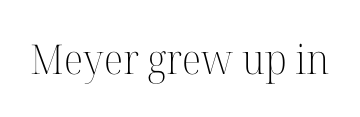
Stroke terminals: seriffed. Tall strokes in this sample are plumb rather than angled. You could call the tracking neutral — neither tight nor loose. Think of a printed novel: that variable character pitch is what you see here. Heaviness? Minimal to ordinary, like unemphasized prose. Just letters on the line, the space beneath them empty.
